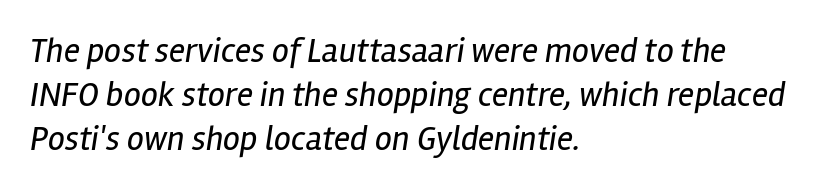
Does the copy run flush right? No — it runs flush left. Each word holds together tightly as a unit, with standard inter-letter gaps. This sample has the flowing, uneven cadence of proportional lettering. The words here are not underlined. Stems and bowls with no extra thickness — not bold.
